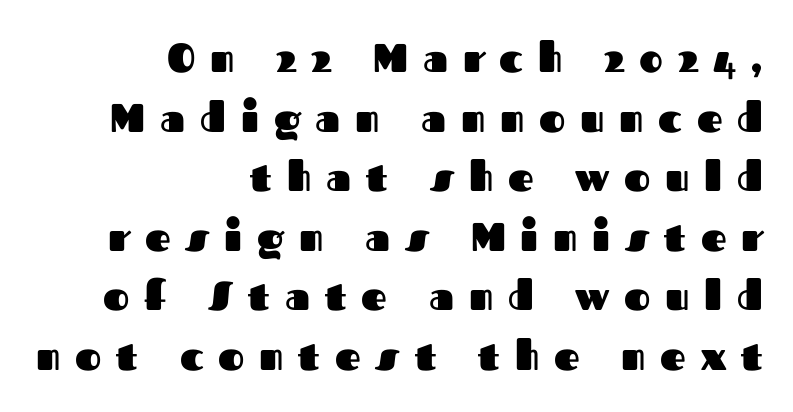
The image shows 40 px heavy sans-serif type, upright; set right-aligned, normal line spacing (1.49x), unusually wide letter spacing (+0.37 em), not underlined; medium stroke contrast and a medium x-height.
